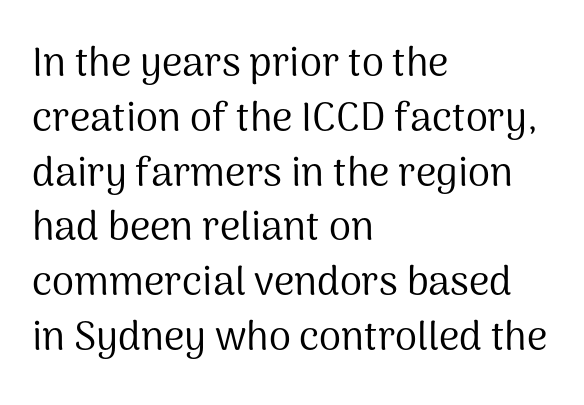
Q: Is the text bold? A: No.
Q: Is the text italic (slanted)? A: No, it is upright.
Q: Is the typeface a serif or a sans-serif typeface? A: Sans-serif.
Q: Is the text underlined? A: No.
Q: How is the paragraph aligned? A: Left-aligned.
Q: Is the spacing between letters normal or unusually wide? A: Normal.
Q: Is the spacing between lines tight, normal or loose? A: Normal.
Q: Width (condensed, normal, or wide)? A: Normal.
Q: Stroke contrast? A: Medium.
Q: x-height? A: Medium.
Q: Monospaced? A: No.
